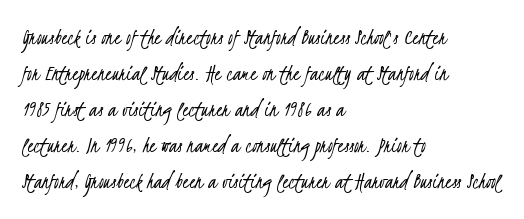
The characters are drawn with everyday or finer stroke widths. This sample is left-justified, so line endings fall wherever the words run out. Successive baselines arrive at the customary interval. Short note: letters normally spaced.
